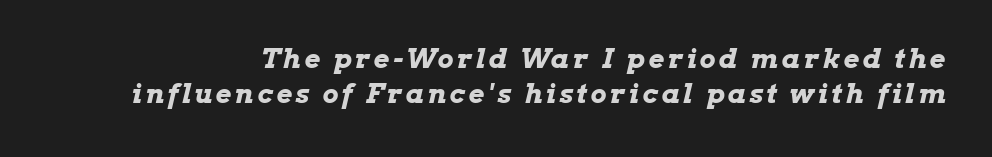
{"italic": "yes", "lean": "right", "slant_degrees": 13, "bold": "yes", "underline": "no", "line_spacing": "normal", "line_spacing_ratio": 1.29, "glyph_px": 27}
